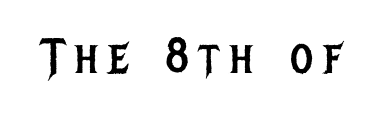
The image shows 49 px regular-weight, condensed sans-serif type, upright; set unusually wide letter spacing (+0.22 em), not underlined; low stroke contrast and a large x-height.
